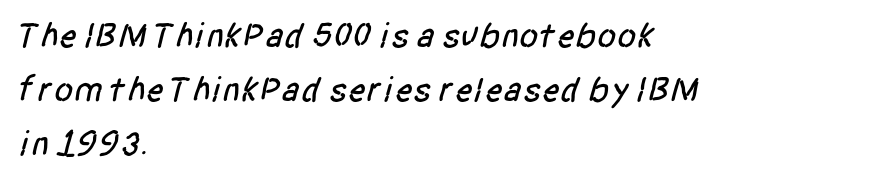
Q: Is the typeface a serif or a sans-serif typeface? A: Sans-serif.
Q: Is the text underlined? A: No.
Q: How is the paragraph aligned? A: Left-aligned.
Q: Is the spacing between letters normal or unusually wide? A: Normal.
Q: Is the spacing between lines tight, normal or loose? A: Normal.
Q: Width (condensed, normal, or wide)? A: Condensed.
Q: Stroke contrast? A: Low.
Q: x-height? A: Large.
Q: Monospaced? A: No.
